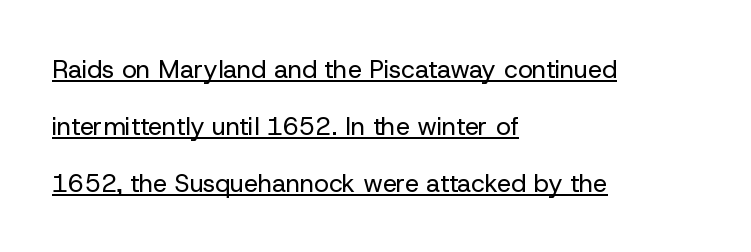
{"italic": "no", "bold": "no", "underline": "yes", "align": "left", "line_spacing": "loose", "line_spacing_ratio": 2.28, "letter_spacing": "normal", "letter_spacing_em": 0.0, "glyph_px": 25}
